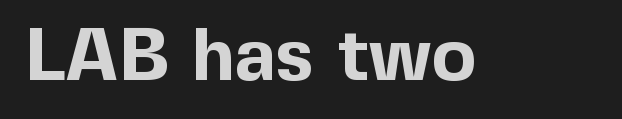
{"serif": "no", "italic": "no", "bold": "yes", "weight": "bold", "width": "normal", "x_height": "medium", "monospaced": "no", "underline": "no", "letter_spacing": "normal", "letter_spacing_em": 0.0, "glyph_px": 74}
